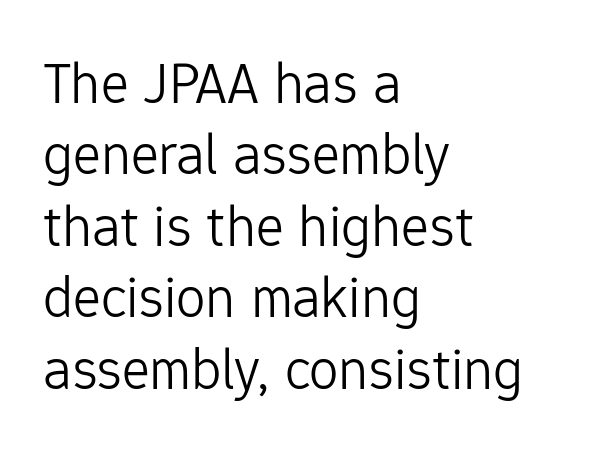
The image shows 59 px light sans-serif type, upright; set left-aligned, line spacing 1.21x, normal letter spacing, not underlined; low stroke contrast and a medium x-height.
